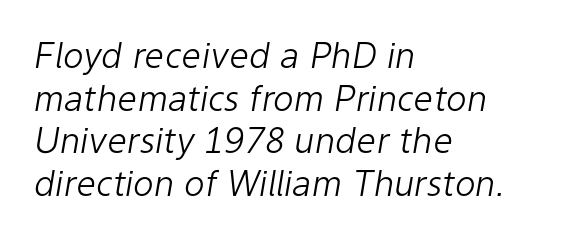
Q: Is the text bold? A: No.
Q: Is the text italic (slanted)? A: Yes, it leans right by about 9 degrees.
Q: Is the text underlined? A: No.
Q: How is the paragraph aligned? A: Left-aligned.
Q: Is the spacing between letters normal or unusually wide? A: Normal.
Q: Width (condensed, normal, or wide)? A: Normal.
Q: Stroke contrast? A: Low.
Q: x-height? A: Medium.
Q: Monospaced? A: No.
